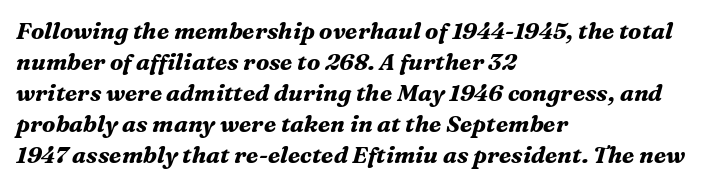
Q: Is the text bold? A: Yes.
Q: Is the text italic (slanted)? A: Yes, it leans right by about 16 degrees.
Q: Is the text underlined? A: No.
Q: How is the paragraph aligned? A: Left-aligned.
Q: Is the spacing between letters normal or unusually wide? A: Normal.
Q: Is the spacing between lines tight, normal or loose? A: Normal.
